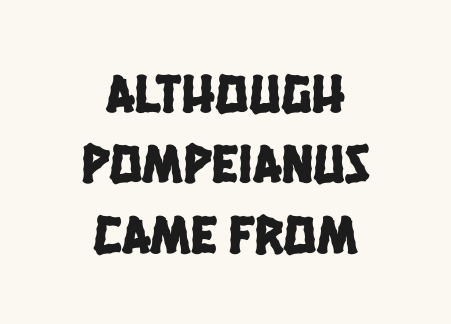
The image shows 55 px condensed sans-serif type; set centered, normal line spacing (1.28x), normal letter spacing, not underlined; low stroke contrast and a large x-height.
